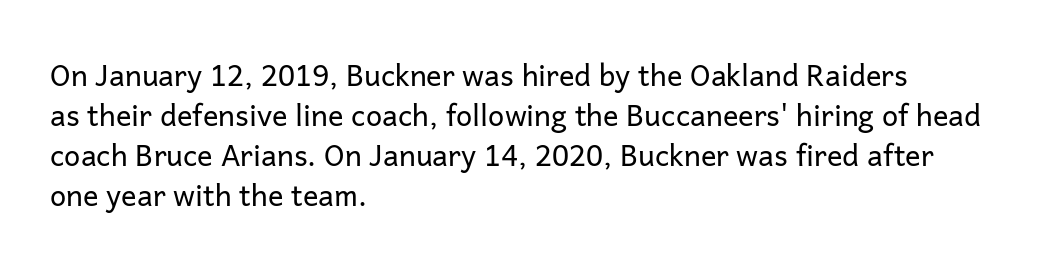
Q: Is the text bold? A: No.
Q: Is the text italic (slanted)? A: No, it is upright.
Q: Is the typeface a serif or a sans-serif typeface? A: Sans-serif.
Q: Is the text underlined? A: No.
Q: How is the paragraph aligned? A: Left-aligned.
Q: Is the spacing between letters normal or unusually wide? A: Normal.
Q: Is the spacing between lines tight, normal or loose? A: Normal.
Q: Width (condensed, normal, or wide)? A: Normal.
Q: Stroke contrast? A: Low.
Q: x-height? A: Medium.
Q: Monospaced? A: No.
